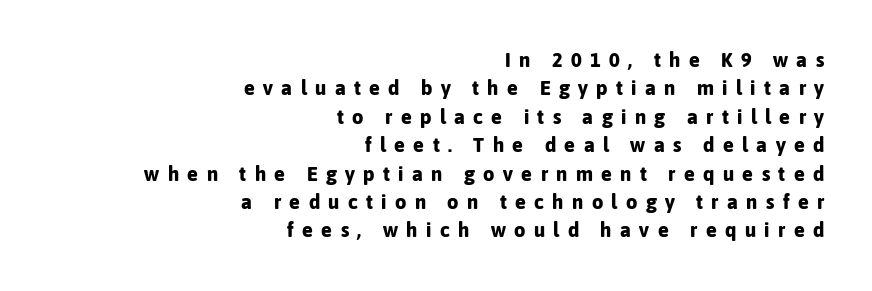
Q: Is the text bold? A: Yes.
Q: Is the text italic (slanted)? A: No, it is upright.
Q: Is the text underlined? A: No.
Q: How is the paragraph aligned? A: Right-aligned.
Q: Is the spacing between letters normal or unusually wide? A: Unusually wide.
Q: Is the spacing between lines tight, normal or loose? A: Normal.
